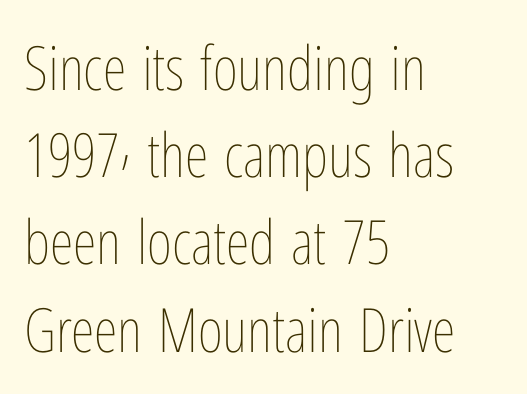
The image shows 61 px thin, condensed type, upright; set left-aligned, normal line spacing (1.43x), normal letter spacing, not underlined; low stroke contrast and a medium x-height.
